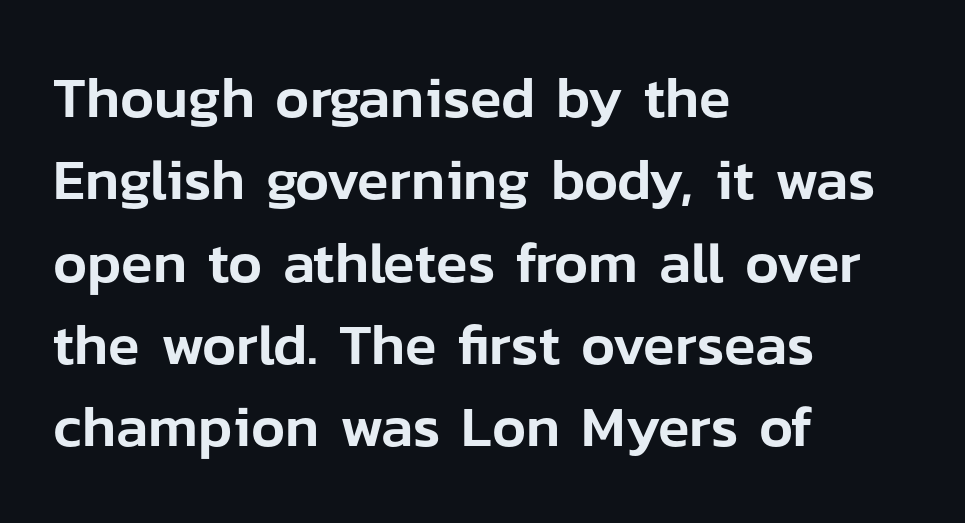
{"serif": "no", "italic": "no", "width": "normal", "stroke_contrast": "low", "x_height": "medium", "monospaced": "no", "underline": "no", "align": "left", "line_spacing": "normal", "line_spacing_ratio": 1.42, "letter_spacing": "normal", "letter_spacing_em": 0.0, "glyph_px": 58}
